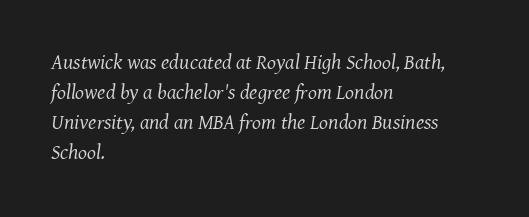
{"italic": "yes", "lean": "right", "slant_degrees": 7, "bold": "no", "underline": "no", "align": "left", "line_spacing": "normal", "line_spacing_ratio": 1.43, "letter_spacing": "normal", "letter_spacing_em": 0.0, "glyph_px": 21}
